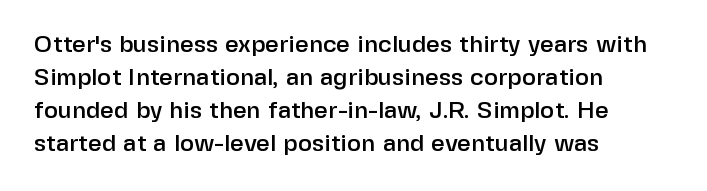
The lines are quadded left. Does extra space separate the letters? No, they use regular spacing. Tall strokes in this sample are plumb rather than angled. Notice how descenders clear the ascenders below comfortably — that's standard leading. This rendering features lettering with no underline.
